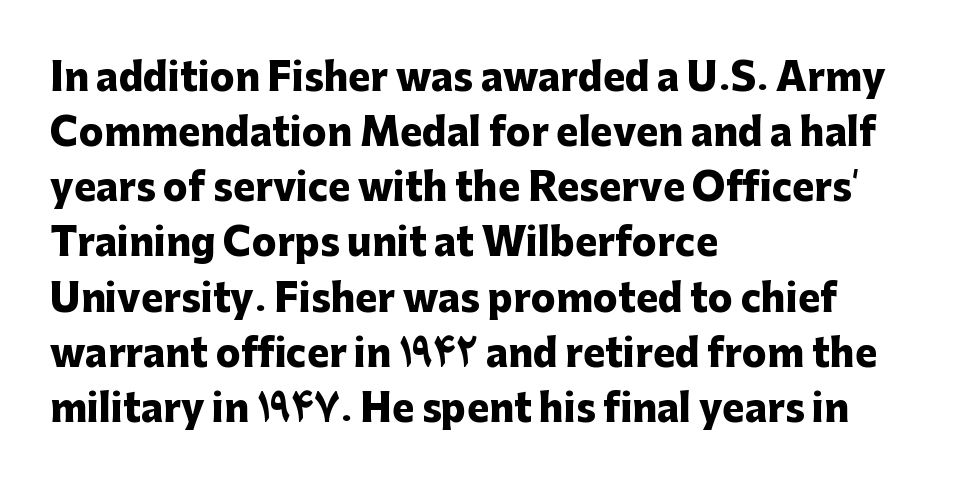
The axis of the letterforms is exactly vertical. The sample has been set heavy, in full bold. Does the copy run flush right? No — it runs flush left. The gap between lines stays unmarked. Characters follow at the spacing the type designer built in.
